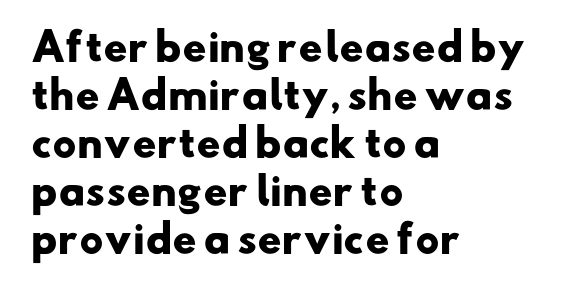
The letters are bold, with thick, heavy strokes. Letters rest on an invisible, unmarked baseline. A sans-serif font was chosen for this passage. Character widths vary here, with narrow letters taking less room than wide ones. In terms of leading, this rendering sits right in the middle.
